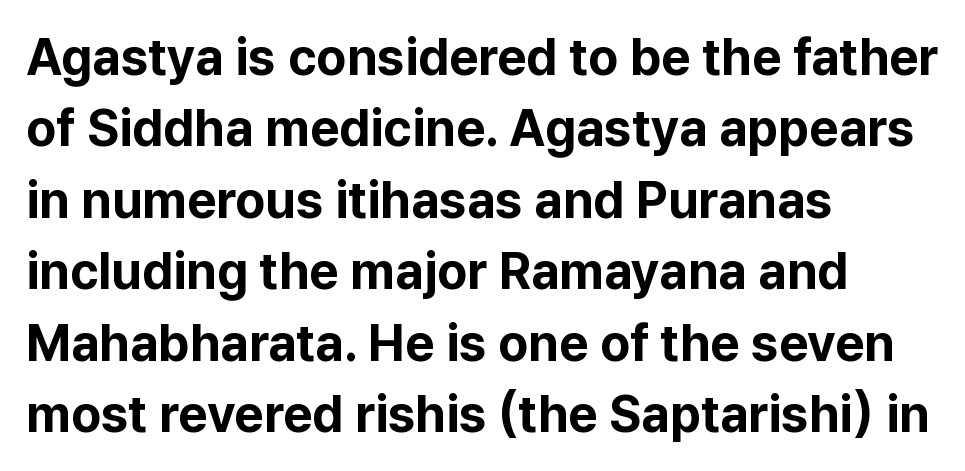
Style check: upright. Looks like regular typesetting: each glyph gets only the width it needs. One glance says typical: line gaps are just what's usual. This sample uses plain, unmodified letter spacing. Bare-footed words on every line. One-word summary of the alignment: left.
